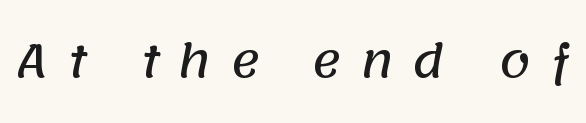
The image shows 45 px sans-serif type; set unusually wide letter spacing (+0.42 em), not underlined; low stroke contrast and a large x-height.
